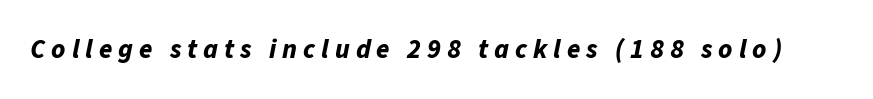
Q: Is the text bold? A: Yes.
Q: Is the text italic (slanted)? A: Yes, it leans right by about 11 degrees.
Q: Is the text underlined? A: No.
Q: Is the spacing between letters normal or unusually wide? A: Unusually wide.
